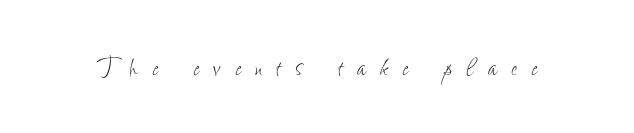
{"bold": "no", "weight": "thin", "width": "condensed", "stroke_contrast": "low", "x_height": "small", "monospaced": "no", "underline": "no", "letter_spacing": "wide", "letter_spacing_em": 0.43, "glyph_px": 33}
